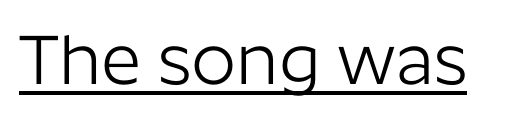
The image shows 70 px light sans-serif type, upright; set normal letter spacing, underlined; low stroke contrast and a medium x-height.
